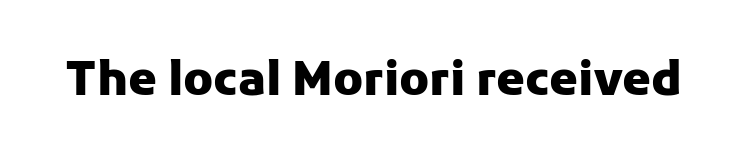
Q: Is the text bold? A: Yes.
Q: Is the text italic (slanted)? A: No, it is upright.
Q: Is the typeface a serif or a sans-serif typeface? A: Sans-serif.
Q: Is the text underlined? A: No.
Q: Is the spacing between letters normal or unusually wide? A: Normal.
Q: Width (condensed, normal, or wide)? A: Normal.
Q: Stroke contrast? A: Low.
Q: x-height? A: Medium.
Q: Monospaced? A: No.
